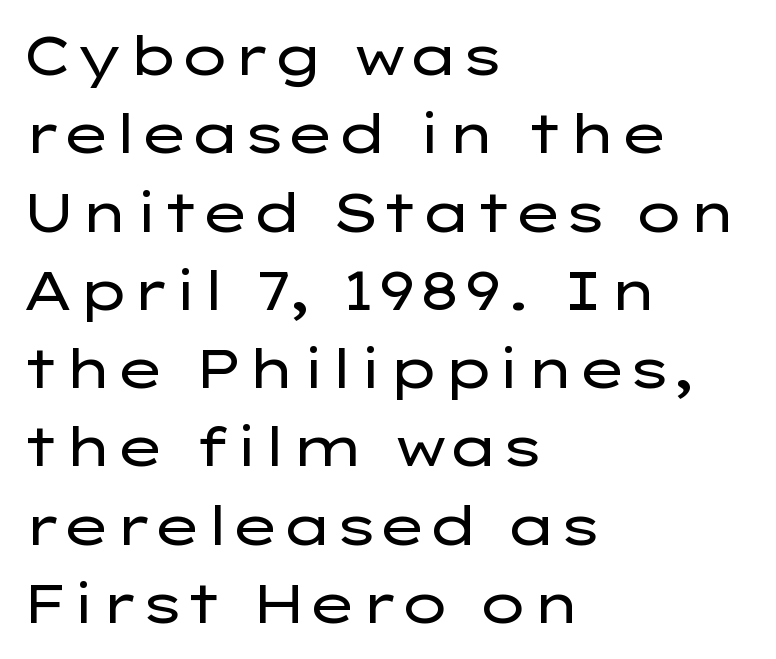
The image shows 54 px regular-weight, wide sans-serif type, upright; set left-aligned, normal line spacing (1.45x), normal letter spacing, not underlined; low stroke contrast and a medium x-height.
